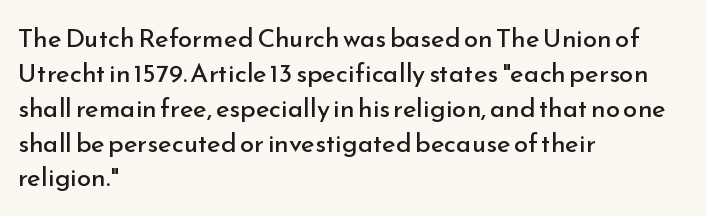
{"italic": "no", "bold": "no", "underline": "no", "align": "left", "line_spacing": "normal", "line_spacing_ratio": 1.34, "letter_spacing": "normal", "letter_spacing_em": 0.0, "glyph_px": 26}
